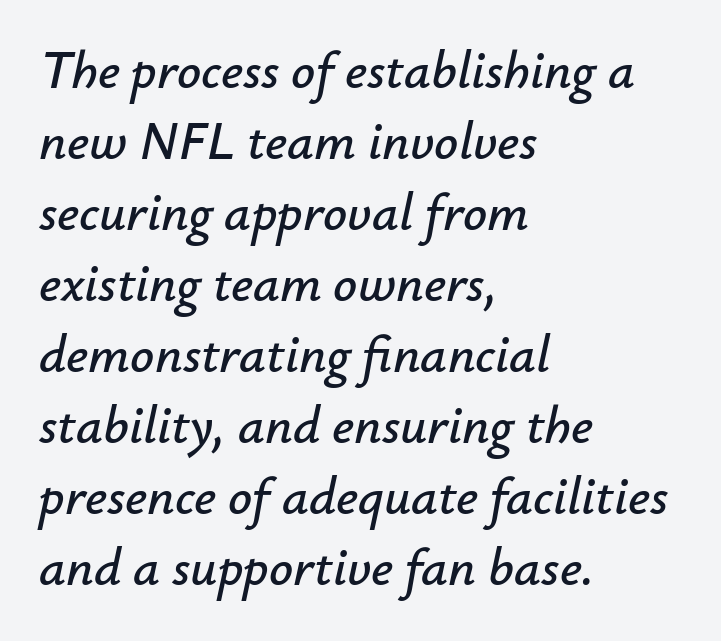
Q: Is the text italic (slanted)? A: Yes, it leans right by about 12 degrees.
Q: Is the text underlined? A: No.
Q: How is the paragraph aligned? A: Left-aligned.
Q: Is the spacing between letters normal or unusually wide? A: Normal.
Q: Is the spacing between lines tight, normal or loose? A: Normal.
Q: Width (condensed, normal, or wide)? A: Normal.
Q: Stroke contrast? A: Low.
Q: x-height? A: Small.
Q: Monospaced? A: No.
